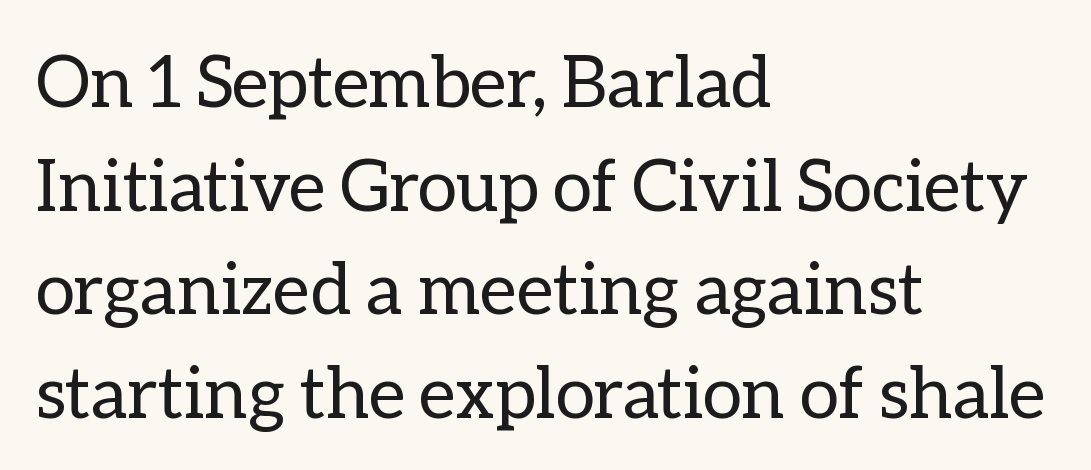
Is the letter spacing exaggerated? No — it looks like the ordinary default. Leading matches the norm, producing a regular column. These lines are rendered in a variable-pitch font. Italic? Not at all — the glyphs are vertical. The ragged edge is on the right, which tells us the setting is flush left. This rendering features lettering with no underline.
